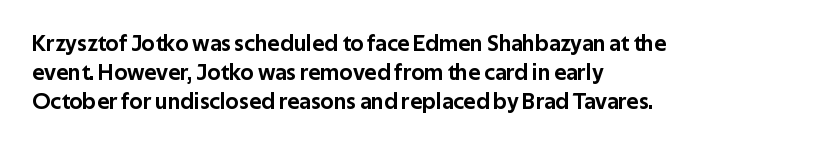
{"italic": "no", "underline": "no", "align": "left", "line_spacing": "normal", "line_spacing_ratio": 1.26, "letter_spacing": "normal", "letter_spacing_em": 0.0, "glyph_px": 23}
